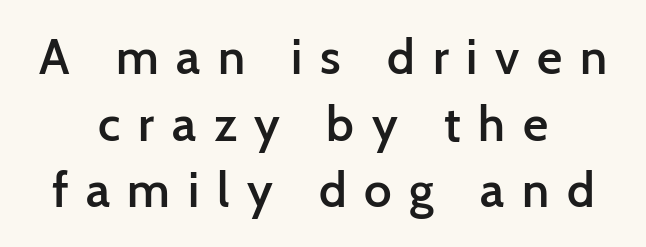
Q: Is the text bold? A: Semi-bold.
Q: Is the text italic (slanted)? A: No, it is upright.
Q: Is the typeface a serif or a sans-serif typeface? A: Sans-serif.
Q: Is the text underlined? A: No.
Q: How is the paragraph aligned? A: Centered.
Q: Is the spacing between letters normal or unusually wide? A: Unusually wide.
Q: Is the spacing between lines tight, normal or loose? A: Normal.
Q: Width (condensed, normal, or wide)? A: Normal.
Q: Stroke contrast? A: Low.
Q: x-height? A: Medium.
Q: Monospaced? A: No.
